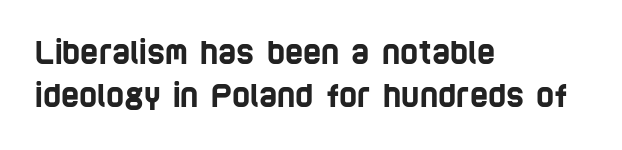
{"serif": "no", "width": "condensed", "stroke_contrast": "low", "x_height": "large", "monospaced": "no", "underline": "no", "align": "left", "line_spacing": "normal", "line_spacing_ratio": 1.4, "letter_spacing": "normal", "letter_spacing_em": 0.0, "glyph_px": 31}
